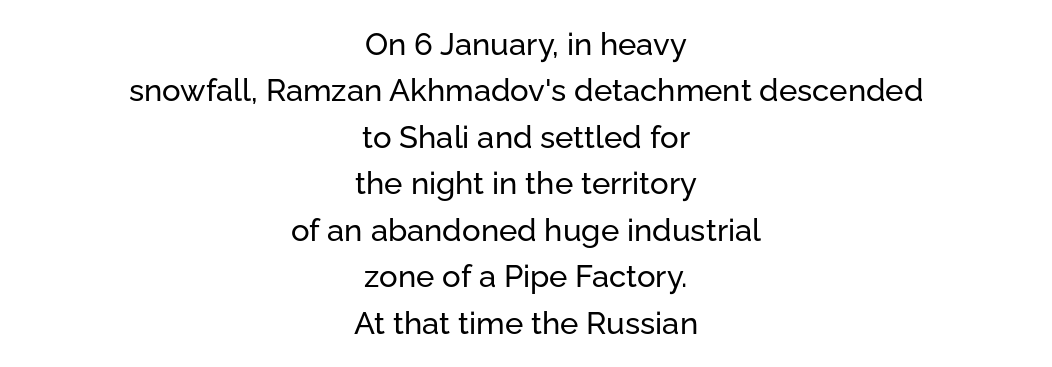
Q: Is the text italic (slanted)? A: No, it is upright.
Q: Is the typeface a serif or a sans-serif typeface? A: Sans-serif.
Q: Is the text underlined? A: No.
Q: How is the paragraph aligned? A: Centered.
Q: Is the spacing between letters normal or unusually wide? A: Normal.
Q: Is the spacing between lines tight, normal or loose? A: Normal.
Q: Width (condensed, normal, or wide)? A: Normal.
Q: Stroke contrast? A: Low.
Q: x-height? A: Medium.
Q: Monospaced? A: No.
